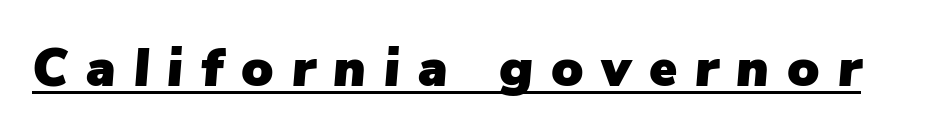
This sample carries an underscore along the baseline area. Caption: expanded tracking, letters set apart. A typesetter would call this proportional, since set widths differ per character. Posture: slanted.
